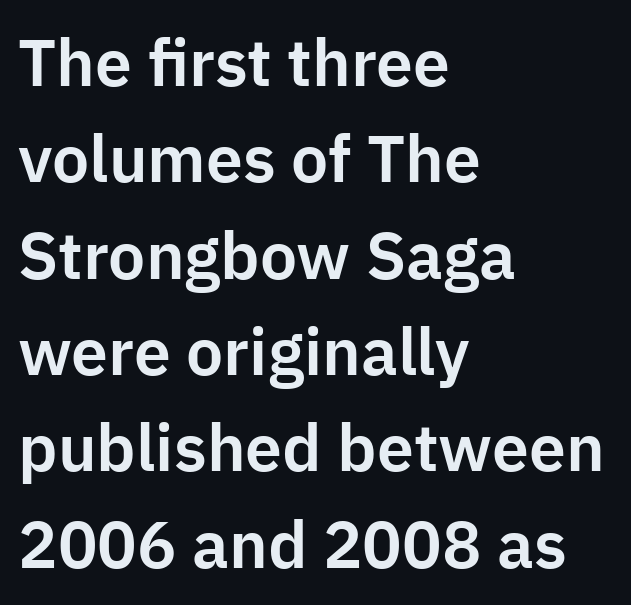
{"serif": "no", "italic": "no", "width": "normal", "stroke_contrast": "low", "x_height": "medium", "monospaced": "no", "underline": "no", "align": "left", "line_spacing": "normal", "line_spacing_ratio": 1.46, "letter_spacing": "normal", "letter_spacing_em": 0.0, "glyph_px": 66}
